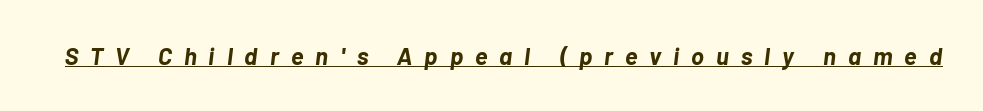
{"italic": "yes", "lean": "right", "slant_degrees": 7, "bold": "yes", "underline": "yes", "letter_spacing": "wide", "letter_spacing_em": 0.5, "glyph_px": 24}
